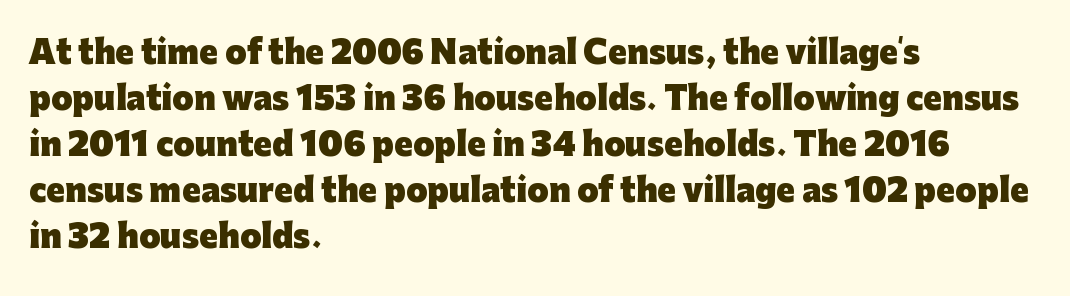
The image shows 31 px heavy sans-serif type, upright; set left-aligned, normal line spacing (1.48x), normal letter spacing, not underlined; low stroke contrast and a medium x-height.
